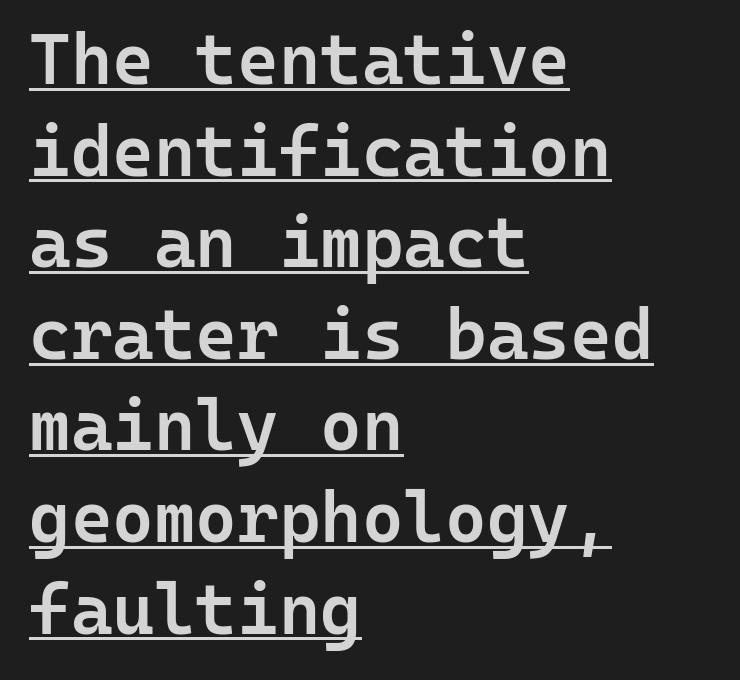
Q: Is the text bold? A: Semi-bold.
Q: Is the text italic (slanted)? A: No, it is upright.
Q: Is the typeface a serif or a sans-serif typeface? A: Sans-serif.
Q: Is the text underlined? A: Yes.
Q: How is the paragraph aligned? A: Left-aligned.
Q: Is the spacing between letters normal or unusually wide? A: Normal.
Q: Is the spacing between lines tight, normal or loose? A: Normal.
Q: Width (condensed, normal, or wide)? A: Normal.
Q: Stroke contrast? A: Low.
Q: x-height? A: Medium.
Q: Monospaced? A: Yes.
